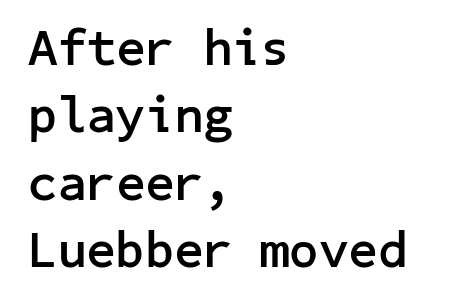
Glyph-to-glyph distance matches everyday printed text. Plenty of ink on the page — the face is bold. The designer went with a sans here, leaving each stem footless. Does the leading feel generous? No, just average.
